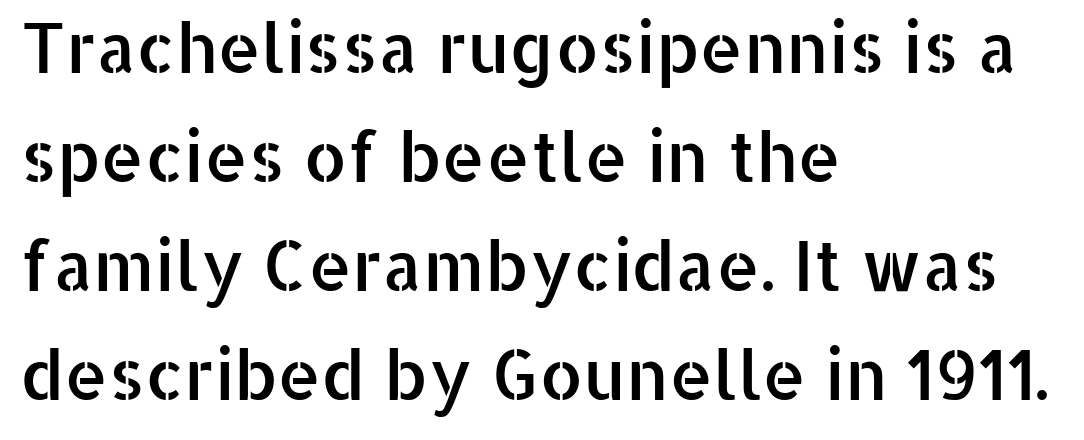
{"serif": "no", "italic": "no", "width": "normal", "stroke_contrast": "low", "x_height": "medium", "monospaced": "no", "underline": "no", "align": "left", "line_spacing": "normal", "line_spacing_ratio": 1.58, "letter_spacing": "normal", "letter_spacing_em": 0.0, "glyph_px": 69}
